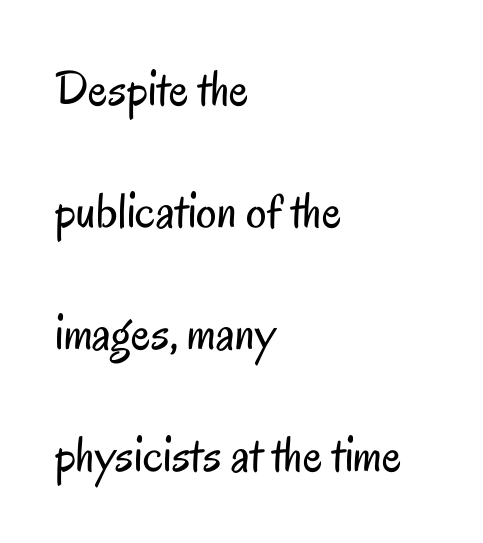
The image shows 51 px regular-weight, condensed sans-serif type, upright; set left-aligned, loose line spacing (2.39x), normal letter spacing, not underlined; low stroke contrast and a small x-height.
